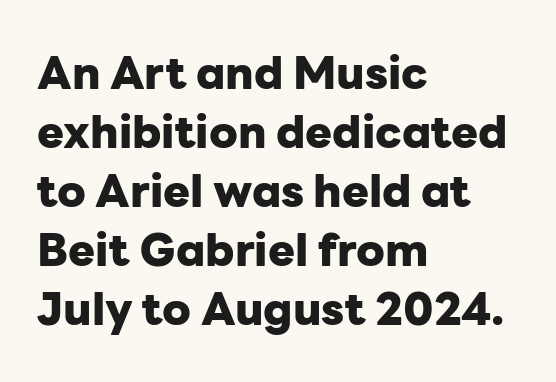
{"serif": "no", "italic": "no", "bold": "yes", "weight": "heavy", "width": "normal", "stroke_contrast": "low", "x_height": "medium", "monospaced": "no", "underline": "no", "align": "left", "line_spacing": "normal", "line_spacing_ratio": 1.31, "letter_spacing": "normal", "letter_spacing_em": 0.0, "glyph_px": 45}
